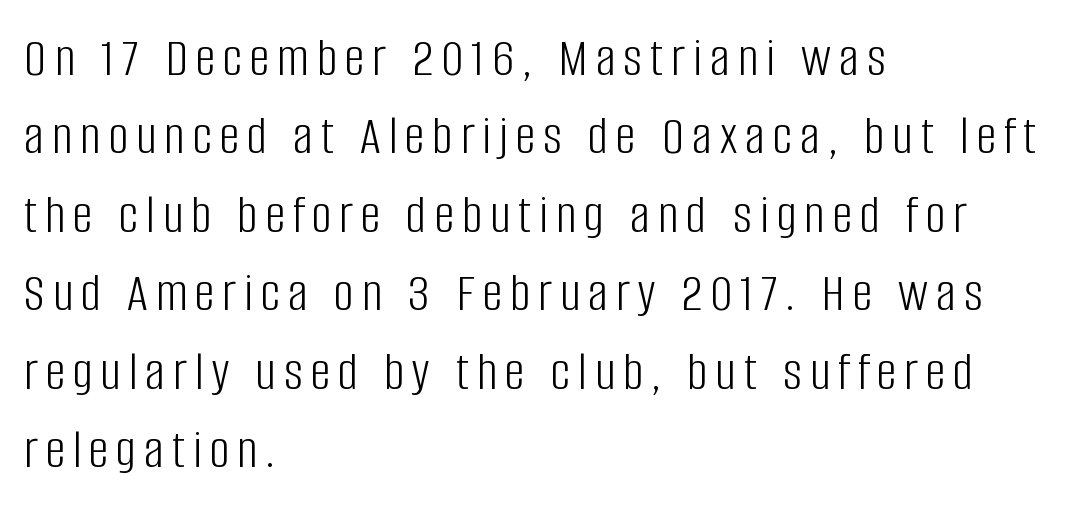
{"serif": "no", "italic": "no", "bold": "no", "weight": "light", "width": "condensed", "stroke_contrast": "low", "x_height": "large", "monospaced": "no", "underline": "no", "align": "left", "line_spacing": "normal", "line_spacing_ratio": 1.4, "glyph_px": 56}
